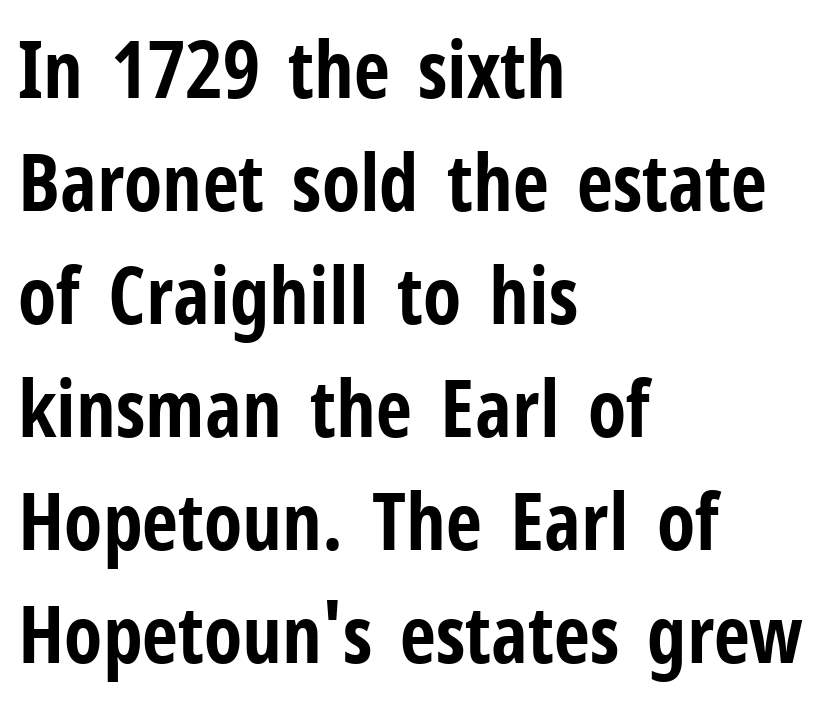
The image shows 79 px bold, condensed sans-serif type, upright; set left-aligned, normal line spacing (1.43x), normal letter spacing, not underlined; low stroke contrast and a medium x-height.
